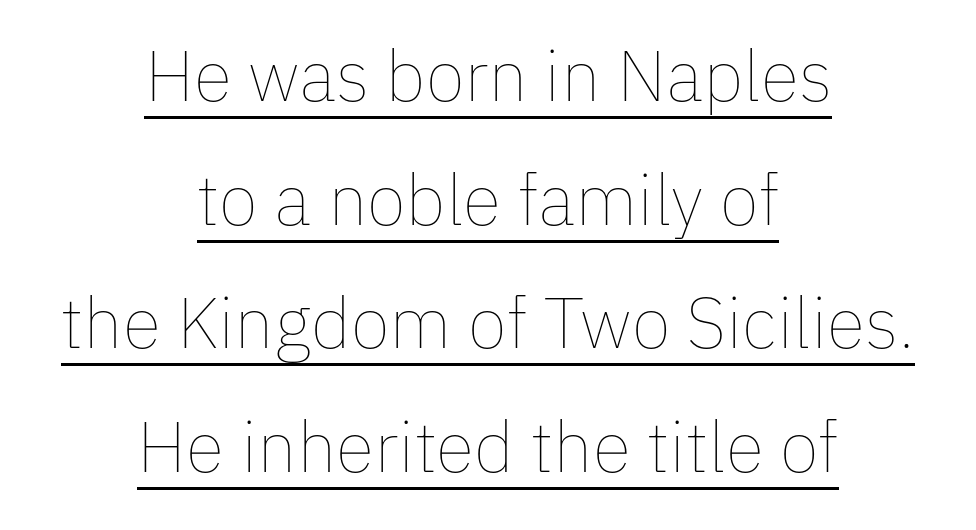
The typesetter has applied underlining to the passage shown. Every stem runs plumb, perpendicular to the baseline. These lines are rendered in a variable-pitch font. Vertical stems look standard width or narrower in stroke.
